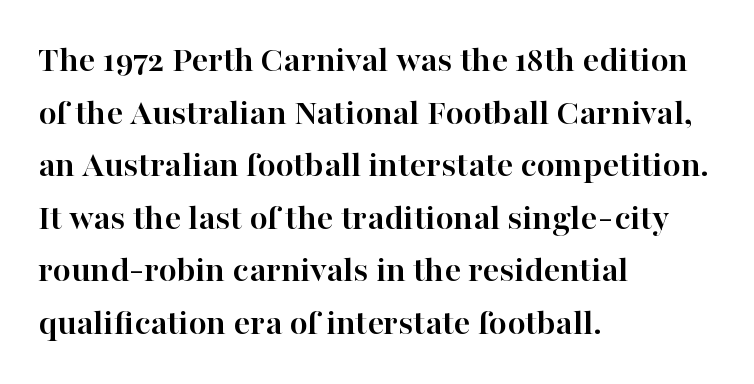
The image shows 37 px semibold serif type, upright; set left-aligned, normal line spacing (1.42x), normal letter spacing, not underlined; high stroke contrast and a medium x-height.
